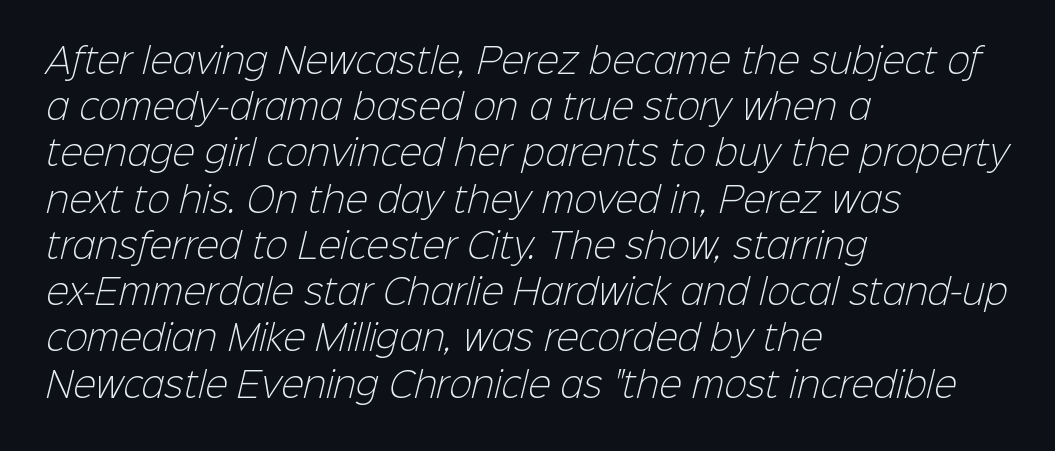
Interline gaps are of average width in this sample. Glance below the letters and you will spot only blank space. Ink coverage per letter is moderate at most. Think of a printed novel: that variable character pitch is what you see here. Standard letterfit; no display-style spreading of the glyphs.
